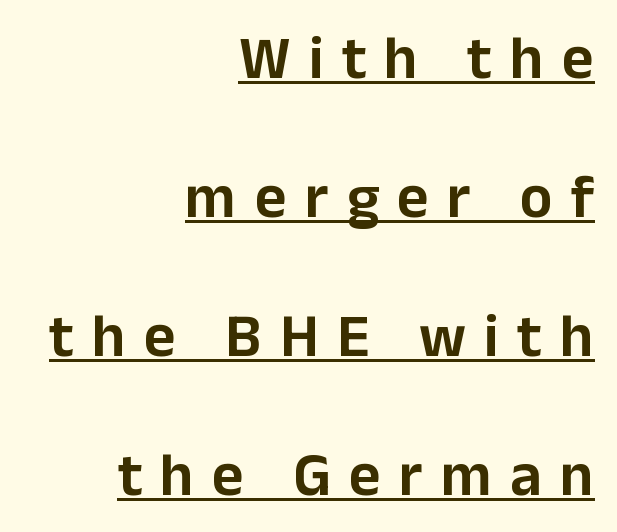
The words here are underlined. Unlike a traditional serif, this face leaves its strokes unadorned. Is there much room between lines? Yes — plenty of vertical air separates them. Character widths vary here, with narrow letters taking less room than wide ones. Tracking value appears strongly positive — letters spread wide.
